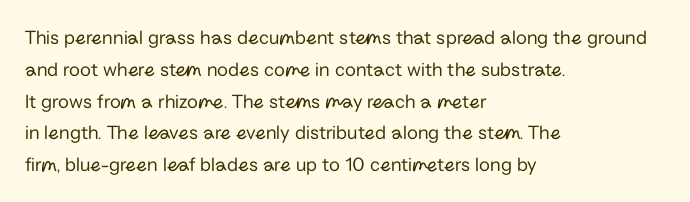
The image shows 20 px text type, upright; set left-aligned, normal line spacing (1.59x), normal letter spacing, not underlined.
